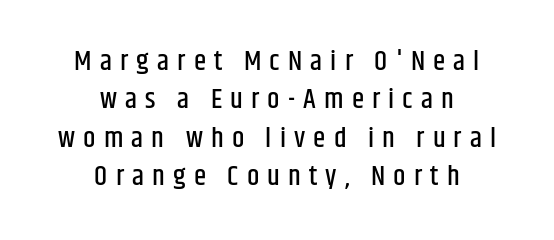
{"serif": "no", "italic": "no", "width": "condensed", "stroke_contrast": "low", "x_height": "large", "monospaced": "no", "underline": "no", "align": "center", "line_spacing": "normal", "line_spacing_ratio": 1.37, "letter_spacing": "wide", "letter_spacing_em": 0.29, "glyph_px": 28}
